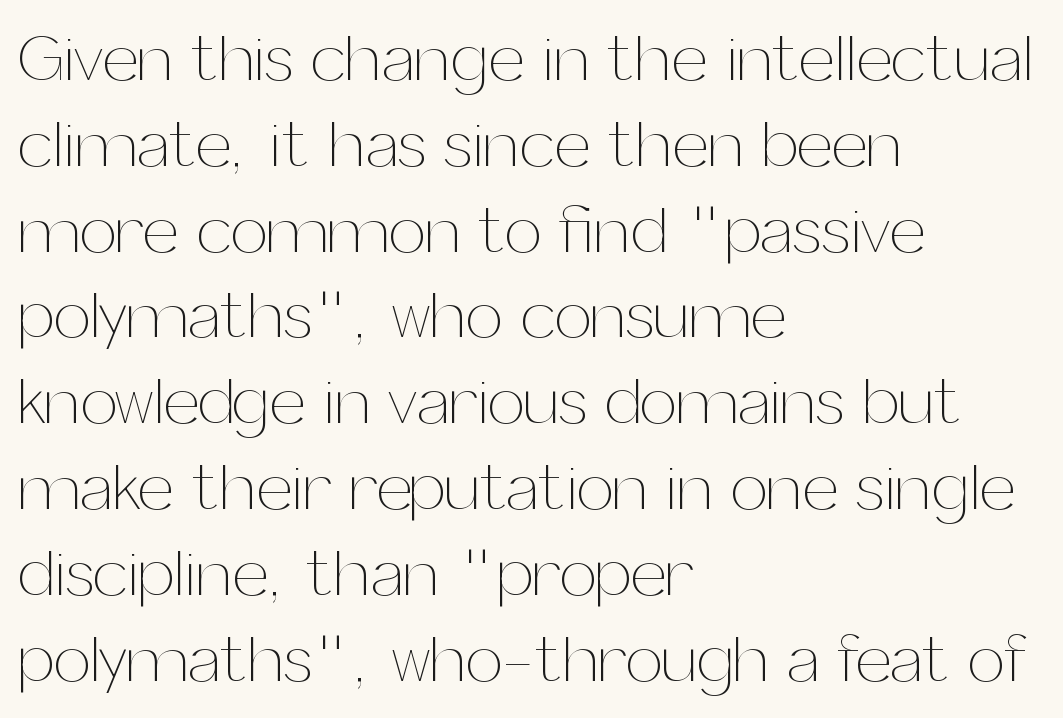
The foot of each line stays bare and open. This sample has the flowing, uneven cadence of proportional lettering. When letters stand straight like this, we call the style roman or upright. Left-aligned paragraph, ragged on the right. What stands out about the letter spacing? Nothing — it is the standard amount. In terms of leading, this rendering sits right in the middle.
